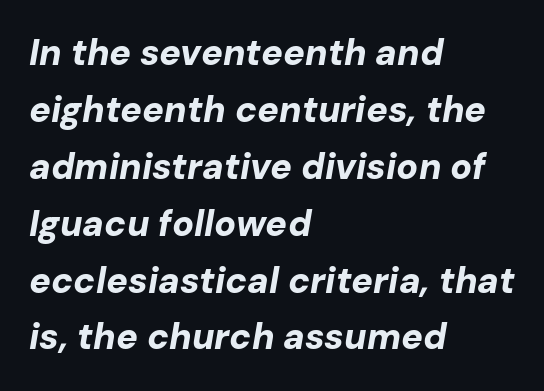
The image shows 36 px bold type, italic (leaning right); set left-aligned, normal line spacing (1.58x), normal letter spacing, not underlined; low stroke contrast and a medium x-height.
